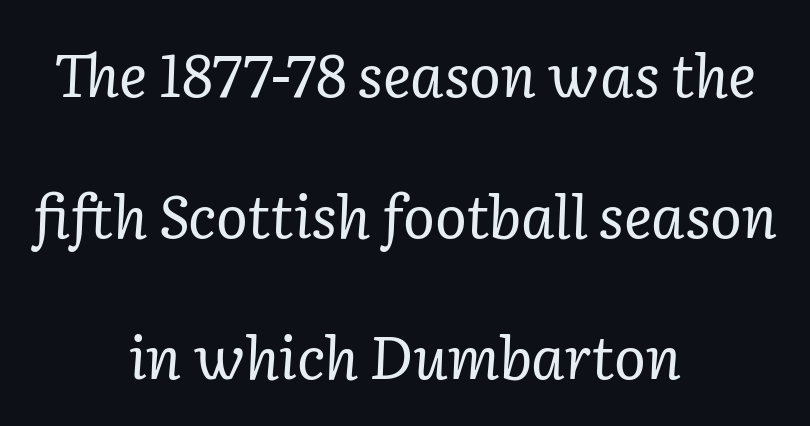
Looks like regular typesetting: each glyph gets only the width it needs. Are there feet on the stems? There are — it's a serif. Quick note: underline off. Between one letter and the next there's only the usual sliver of space. Is there much room between lines? Yes — plenty of vertical air separates them. Yep, that's italic — everything's leaning.
